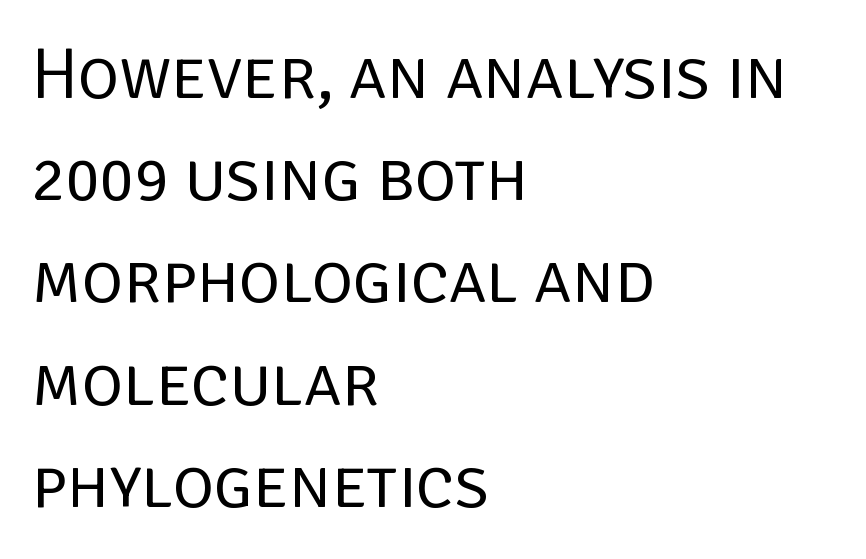
The image shows 71 px regular-weight sans-serif type, upright; set left-aligned, normal line spacing (1.44x), normal letter spacing, not underlined; low stroke contrast and a large x-height.
